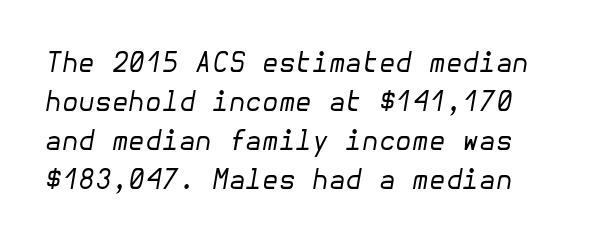
Q: Is the text bold? A: No.
Q: Is the text italic (slanted)? A: Yes, it leans right by about 10 degrees.
Q: Is the text underlined? A: No.
Q: Is the spacing between letters normal or unusually wide? A: Normal.
Q: Is the spacing between lines tight, normal or loose? A: Normal.
